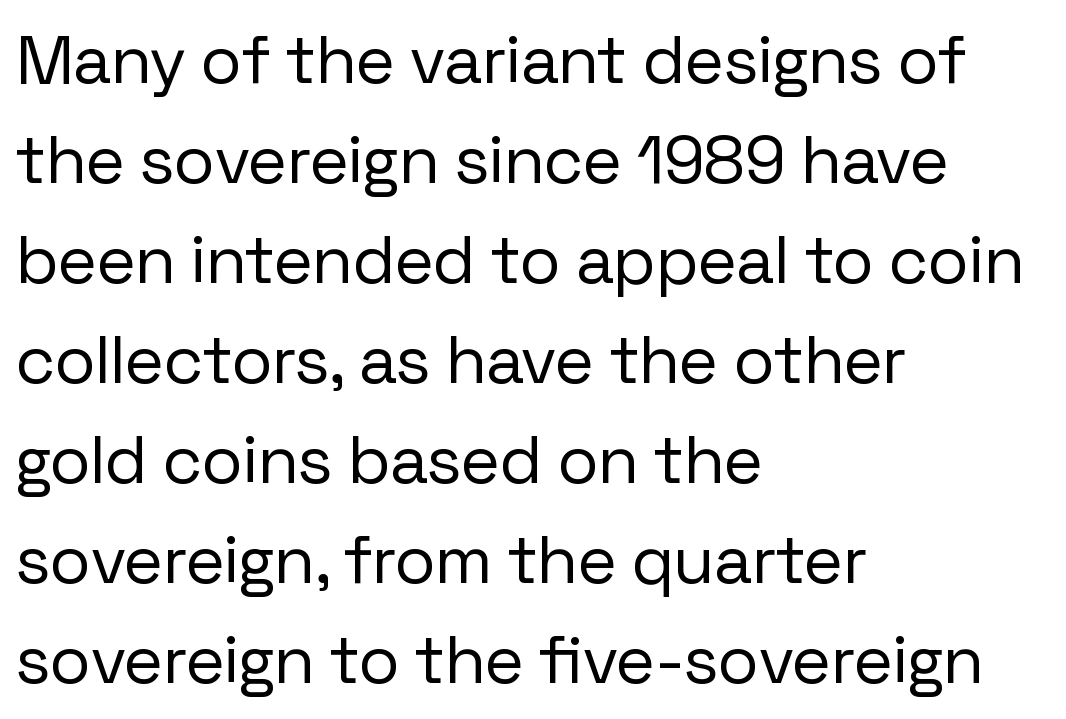
If you drew a ruler down the left edge, every line would touch it. Nope, not italic — everything's standing straight. Weight class: somewhere from thin through regular. Only glyphs here, with clear space below each row. Nothing unusual about the tracking: characters are spaced as the font intends.
